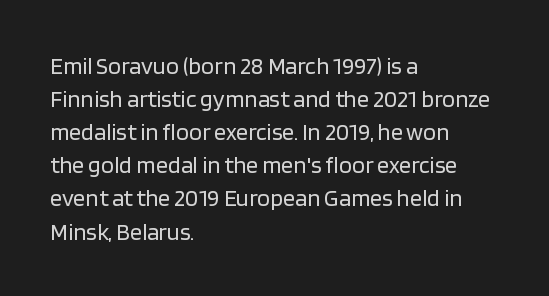
The image shows 24 px text type, upright; set left-aligned, normal line spacing (1.38x), normal letter spacing, not underlined.
